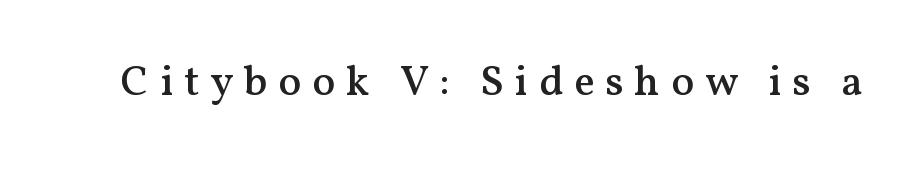
Underlining? Definitely not there. Quick note: not italic, upright. Little horizontal feet cap the strokes, marking this as serif type. What weight is shown? A semibold, between regular and bold. Here the designer chose a conventional face with non-uniform glyph widths.
